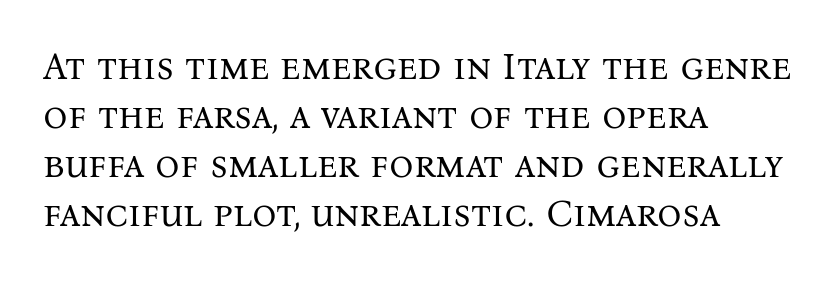
The image shows 38 px regular-weight serif type, upright; set left-aligned, normal line spacing (1.29x), normal letter spacing, not underlined; medium stroke contrast and a medium x-height.
